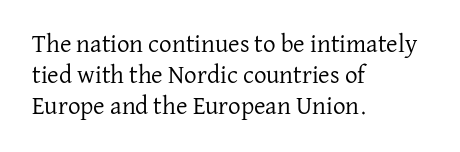
{"italic": "no", "bold": "no", "underline": "no", "align": "left", "line_spacing_ratio": 1.24, "letter_spacing": "normal", "letter_spacing_em": 0.0, "glyph_px": 25}
